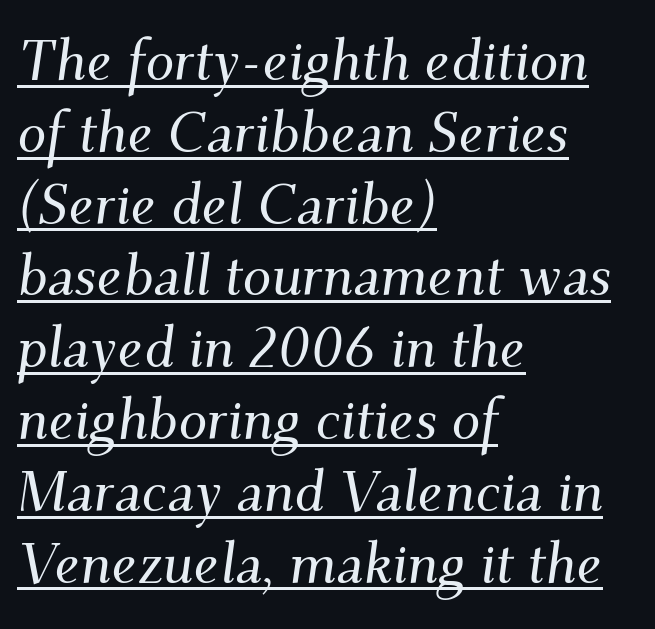
{"serif": "yes", "italic": "yes", "lean": "right", "slant_degrees": 9, "width": "normal", "stroke_contrast": "medium", "x_height": "small", "monospaced": "no", "underline": "yes", "align": "left", "line_spacing": "normal", "line_spacing_ratio": 1.26, "letter_spacing": "normal", "letter_spacing_em": 0.0, "glyph_px": 57}
